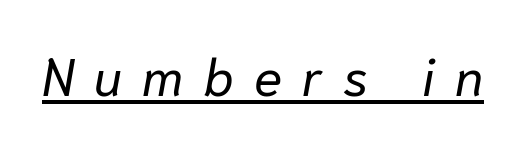
This sample has the flowing, uneven cadence of proportional lettering. The glyphs are accompanied by a horizontal stroke just below them. A quiet, ordinary-to-light weight characterises the typeface. You could only call the tracking loose — the letters float apart. The letters are slanted; this is an italic face.
